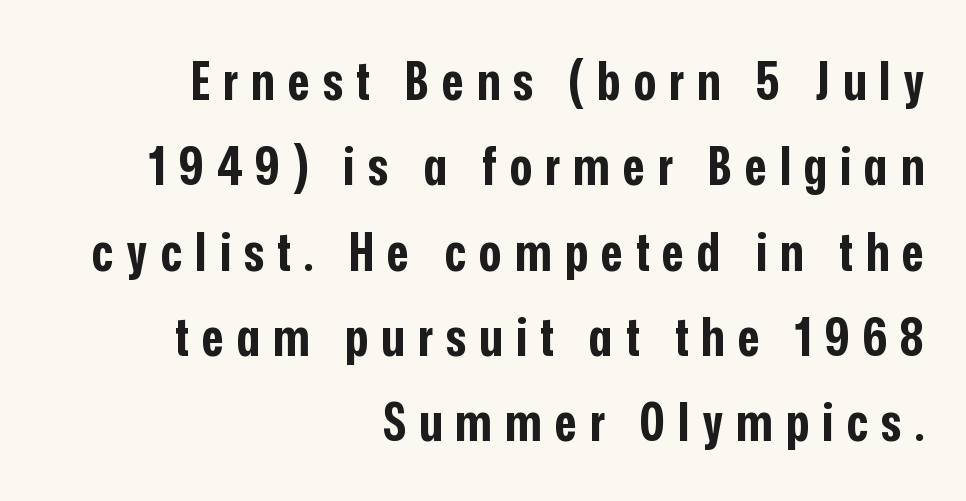
Vertically, the passage feels balanced, rows spaced as you'd expect. Each letter keeps its own natural width here, so spacing adapts to shape. The paragraph has a hard right edge and a soft left edge. Look at the tracking — it's clearly loosened, letters drifting apart. Pretty heavy lettering here — definitely bold.
